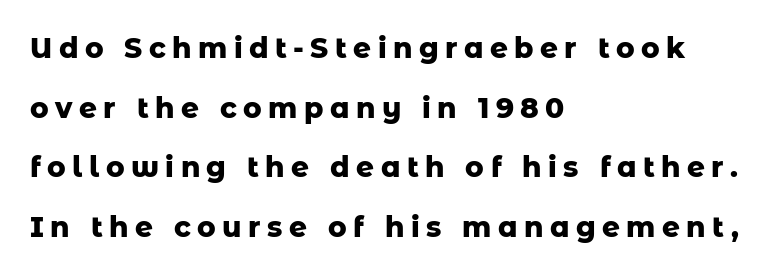
The line-height multiplier appears high, well above default. Is this a fixed-width face? No — the glyphs have proportional, varying widths. The passage is arranged the way most books set body copy — flush left. These lines were composed using upright roman letters. A dark, heavy texture on the line: the type is bold. A bare baseline throughout the passage.
